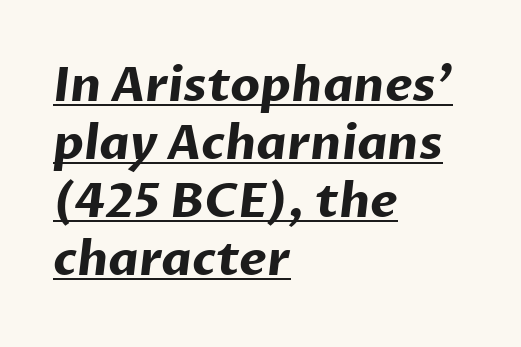
Observe the ordinary spacing: letters are neighbours, not strangers. Beneath each row of characters lies a ruled line. Typesetter's note: full bold, strokes at maximum text heaviness. What kind of face is this? One without serifs — a sans. A typesetter would call this proportional, since set widths differ per character.
